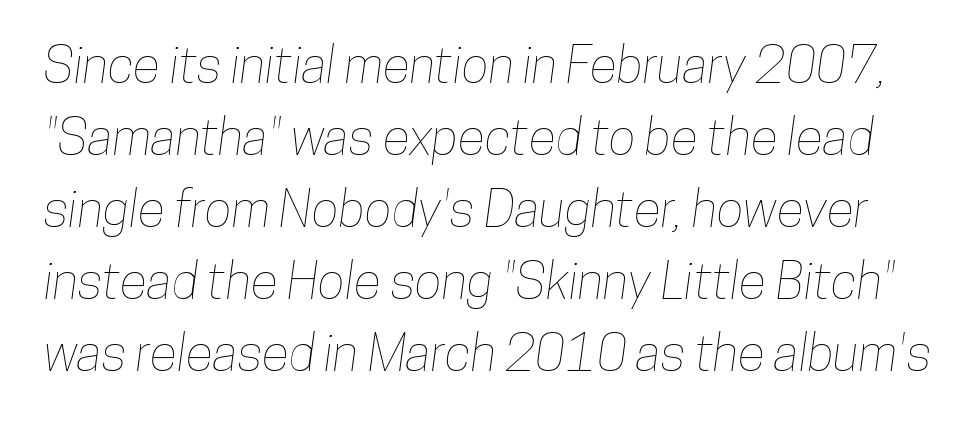
Spacing verdict: proportional, widths tailored to each character. Vertical spacing — default. Descenders hang freely into open space. Words appear dense and cohesive because spacing is normal.
